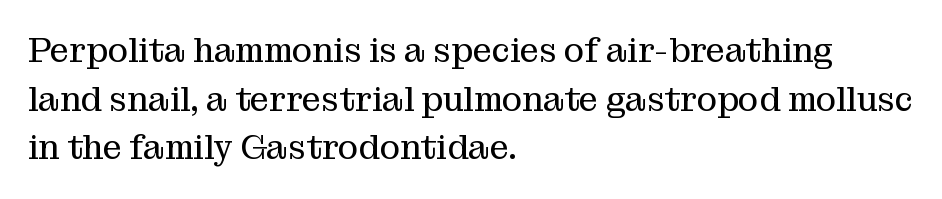
The letters advance in unequal steps, a hallmark of proportional type. The letters stand straight up with perfectly vertical stems. Nobody drew a line under any word here. Rows of type keep a routine distance in the vertical direction. Glyph-to-glyph distance matches everyday printed text. Does the copy run flush right? No — it runs flush left.
